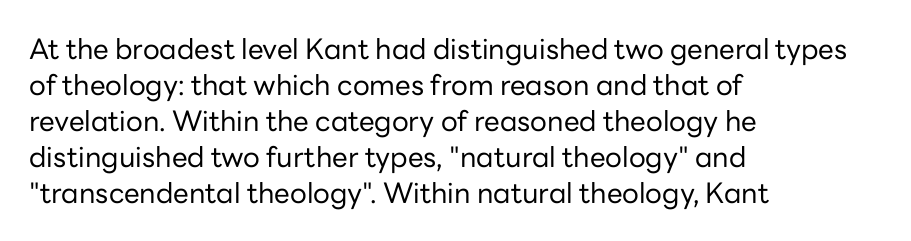
The image shows 28 px regular-weight sans-serif type, upright; set left-aligned, normal line spacing (1.29x), normal letter spacing, not underlined; low stroke contrast and a medium x-height.
